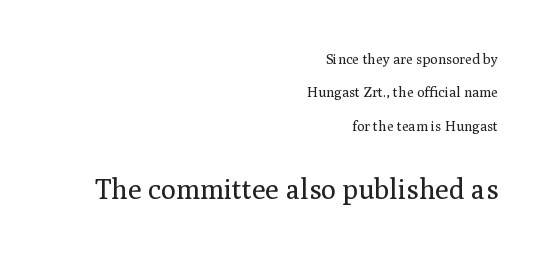
The image shows 28 px regular-weight serif type, upright; set right-aligned, loose line spacing (2.38x), normal letter spacing, not underlined; the second (bottom) block is 2.0x larger; medium stroke contrast and a medium x-height.
